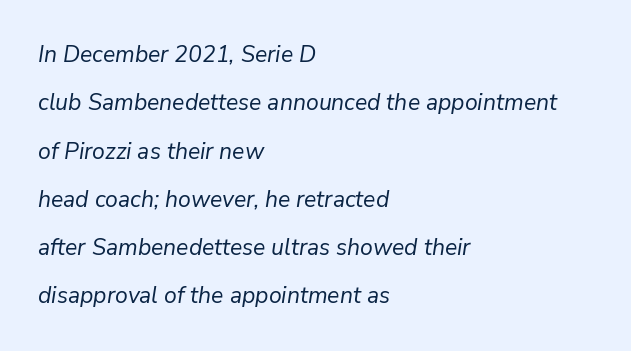
Vertical spacing — loose. Check the space under the baseline: it is left empty. Ink coverage per letter is moderate at most. Inter-character spacing is left at the font's built-in metrics.
